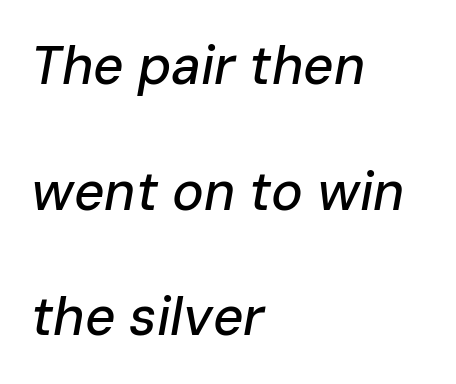
The image shows 53 px text type, italic (leaning right); set left-aligned, loose line spacing (2.37x), normal letter spacing, not underlined; low stroke contrast and a medium x-height.
